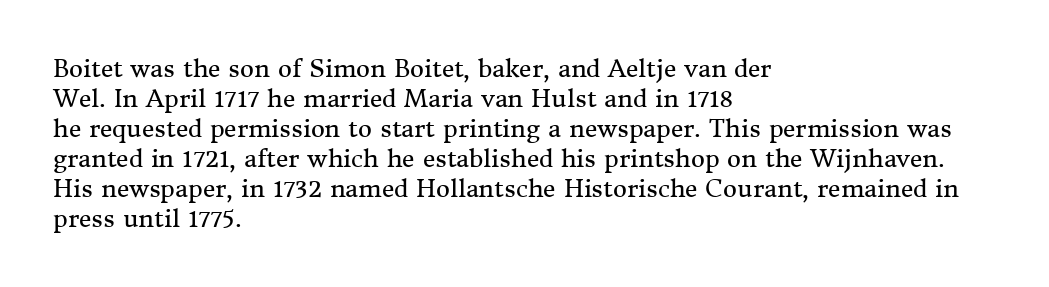
The image shows 24 px text type, upright; set left-aligned, normal line spacing (1.25x), normal letter spacing, not underlined.
